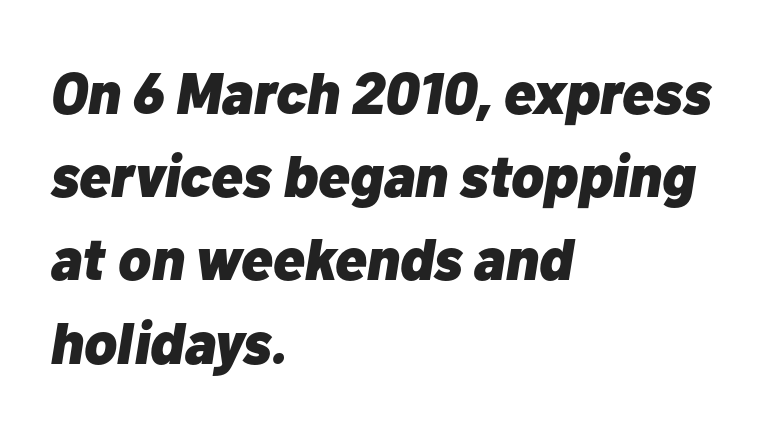
Q: Is the text bold? A: Yes.
Q: Is the text italic (slanted)? A: Yes, it leans right by about 10 degrees.
Q: Is the text underlined? A: No.
Q: How is the paragraph aligned? A: Left-aligned.
Q: Is the spacing between letters normal or unusually wide? A: Normal.
Q: Is the spacing between lines tight, normal or loose? A: Normal.
Q: Width (condensed, normal, or wide)? A: Normal.
Q: Stroke contrast? A: Low.
Q: x-height? A: Medium.
Q: Monospaced? A: No.
